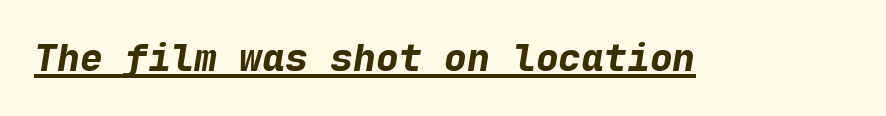
Q: Is the text bold? A: Yes.
Q: Is the text italic (slanted)? A: Yes, it leans right by about 9 degrees.
Q: Is the text underlined? A: Yes.
Q: Is the spacing between letters normal or unusually wide? A: Normal.
Q: Width (condensed, normal, or wide)? A: Normal.
Q: Stroke contrast? A: Low.
Q: x-height? A: Medium.
Q: Monospaced? A: Yes.
